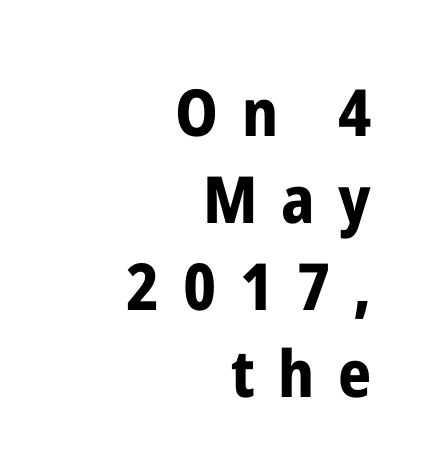
Leading matches the norm, producing a regular column. Designer's note — italics off, roman on. Weight: bold. The foot of each line stays bare and open. These lines are rendered in a variable-pitch font.
